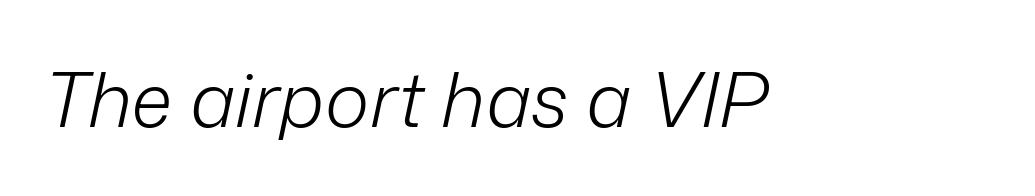
The image shows 76 px light type, italic (leaning right); set normal letter spacing, not underlined; low stroke contrast and a medium x-height.
